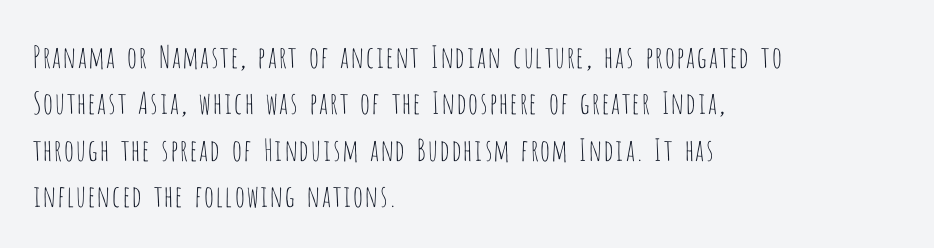
The image shows 30 px thin, condensed sans-serif type, upright; set left-aligned, normal line spacing (1.55x), normal letter spacing, not underlined; low stroke contrast and a large x-height.
